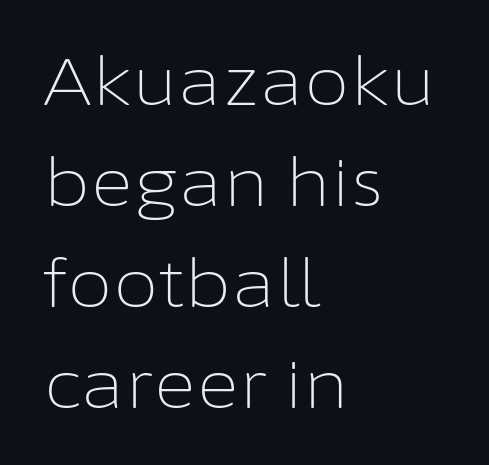
Q: Is the text bold? A: No.
Q: Is the text italic (slanted)? A: No, it is upright.
Q: Is the typeface a serif or a sans-serif typeface? A: Sans-serif.
Q: Is the text underlined? A: No.
Q: How is the paragraph aligned? A: Left-aligned.
Q: Is the spacing between letters normal or unusually wide? A: Normal.
Q: Is the spacing between lines tight, normal or loose? A: Normal.
Q: Width (condensed, normal, or wide)? A: Normal.
Q: Stroke contrast? A: Low.
Q: x-height? A: Medium.
Q: Monospaced? A: No.
